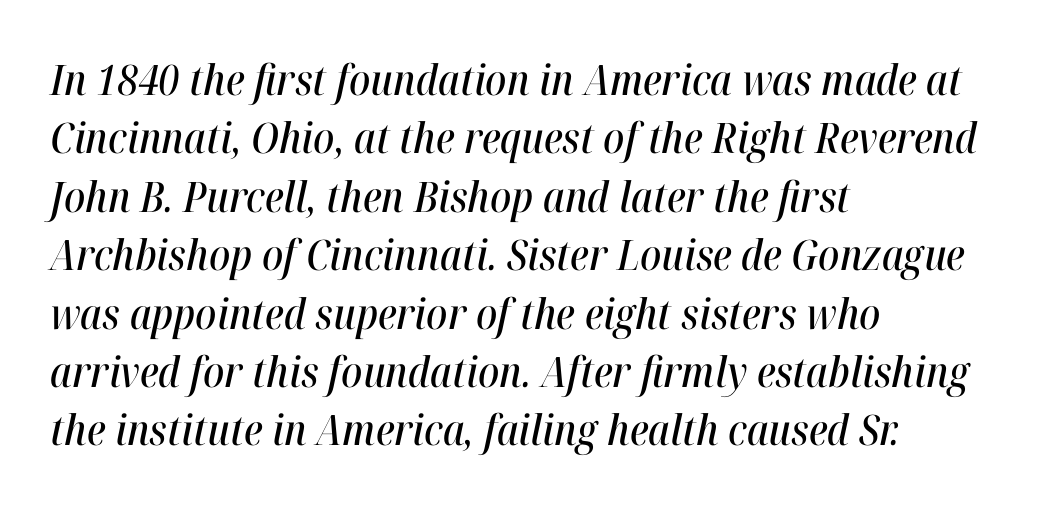
Q: Is the text italic (slanted)? A: Yes, it leans right by about 12 degrees.
Q: Is the text underlined? A: No.
Q: How is the paragraph aligned? A: Left-aligned.
Q: Is the spacing between letters normal or unusually wide? A: Normal.
Q: Is the spacing between lines tight, normal or loose? A: Normal.
Q: Width (condensed, normal, or wide)? A: Condensed.
Q: Stroke contrast? A: High.
Q: x-height? A: Medium.
Q: Monospaced? A: No.
